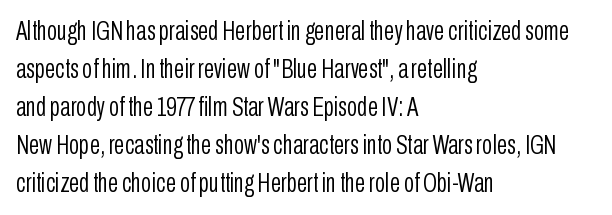
Q: Is the text bold? A: No.
Q: Is the text italic (slanted)? A: No, it is upright.
Q: Is the text underlined? A: No.
Q: How is the paragraph aligned? A: Left-aligned.
Q: Is the spacing between letters normal or unusually wide? A: Normal.
Q: Is the spacing between lines tight, normal or loose? A: Normal.
